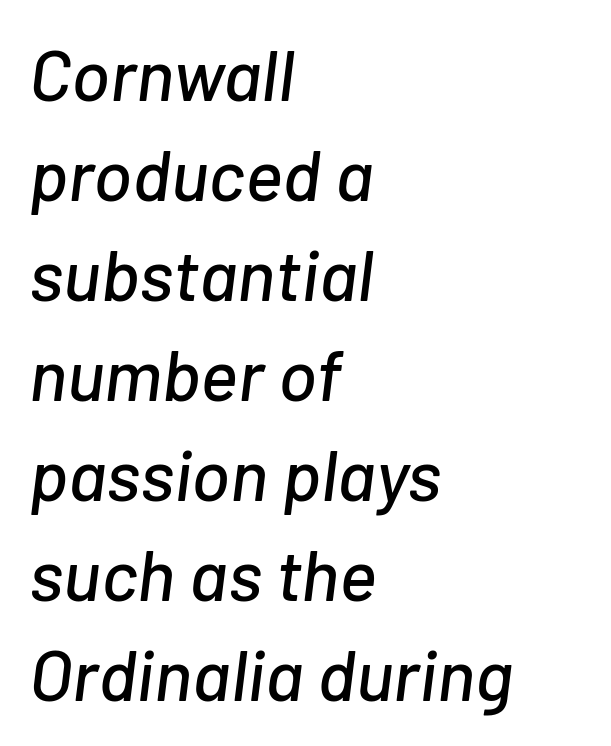
{"italic": "yes", "lean": "right", "slant_degrees": 7, "width": "normal", "stroke_contrast": "low", "x_height": "medium", "monospaced": "no", "underline": "no", "align": "left", "line_spacing": "normal", "line_spacing_ratio": 1.39, "letter_spacing": "normal", "letter_spacing_em": 0.0, "glyph_px": 72}
